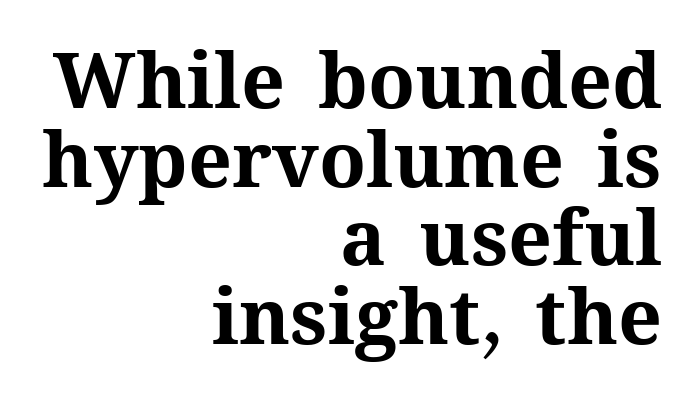
{"italic": "no", "bold": "yes", "weight": "bold", "width": "normal", "stroke_contrast": "medium", "x_height": "medium", "monospaced": "no", "underline": "no", "align": "right", "line_spacing": "tight", "line_spacing_ratio": 1.02, "letter_spacing": "normal", "letter_spacing_em": 0.0, "glyph_px": 77}
